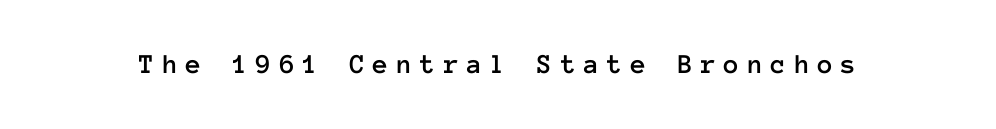
Q: Is the text italic (slanted)? A: No, it is upright.
Q: Is the text underlined? A: No.
Q: Is the spacing between letters normal or unusually wide? A: Unusually wide.
Q: Width (condensed, normal, or wide)? A: Normal.
Q: Stroke contrast? A: Low.
Q: x-height? A: Medium.
Q: Monospaced? A: Yes.
